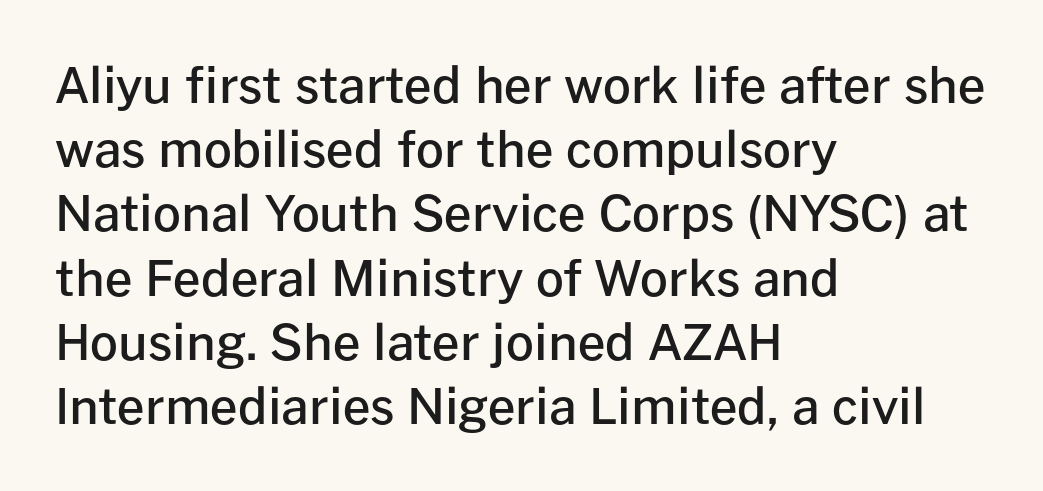
{"serif": "no", "italic": "no", "bold": "semi", "weight": "semibold", "width": "normal", "stroke_contrast": "low", "x_height": "medium", "monospaced": "no", "underline": "no", "align": "left", "line_spacing": "normal", "line_spacing_ratio": 1.31, "letter_spacing": "normal", "letter_spacing_em": 0.0, "glyph_px": 49}
